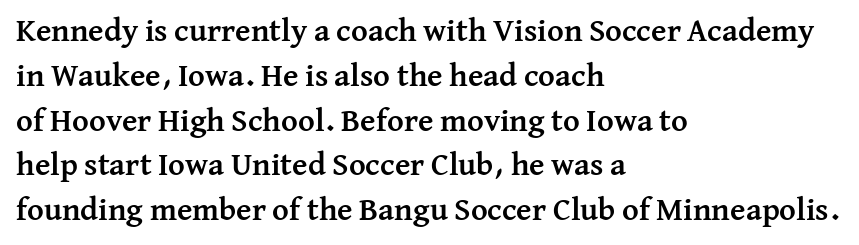
Q: Is the text bold? A: Yes.
Q: Is the text italic (slanted)? A: No, it is upright.
Q: Is the typeface a serif or a sans-serif typeface? A: Serif.
Q: Is the text underlined? A: No.
Q: How is the paragraph aligned? A: Left-aligned.
Q: Is the spacing between letters normal or unusually wide? A: Normal.
Q: Is the spacing between lines tight, normal or loose? A: Normal.
Q: Width (condensed, normal, or wide)? A: Normal.
Q: Stroke contrast? A: Medium.
Q: x-height? A: Medium.
Q: Monospaced? A: No.
